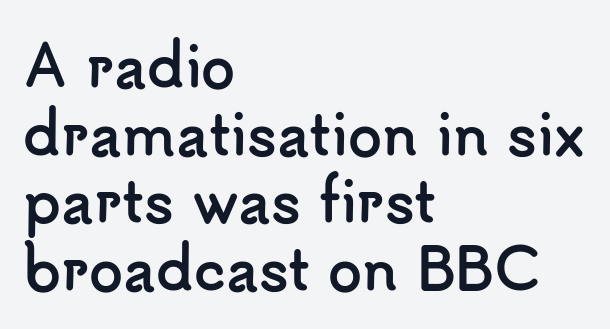
{"serif": "no", "italic": "no", "bold": "yes", "weight": "semibold", "width": "normal", "stroke_contrast": "low", "x_height": "small", "monospaced": "no", "underline": "no", "align": "left", "line_spacing_ratio": 1.23, "letter_spacing": "normal", "letter_spacing_em": 0.0, "glyph_px": 55}
